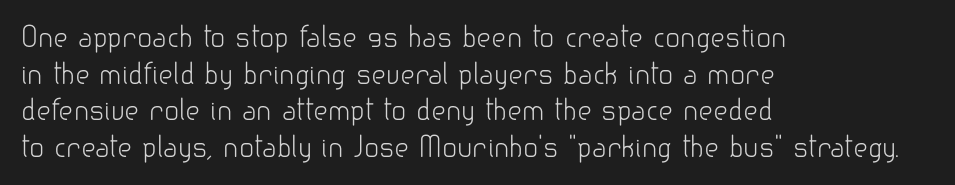
Q: Is the text bold? A: No.
Q: Is the text italic (slanted)? A: No, it is upright.
Q: Is the typeface a serif or a sans-serif typeface? A: Sans-serif.
Q: Is the text underlined? A: No.
Q: How is the paragraph aligned? A: Left-aligned.
Q: Is the spacing between letters normal or unusually wide? A: Normal.
Q: Is the spacing between lines tight, normal or loose? A: Normal.
Q: Width (condensed, normal, or wide)? A: Normal.
Q: Stroke contrast? A: Low.
Q: x-height? A: Small.
Q: Monospaced? A: No.
